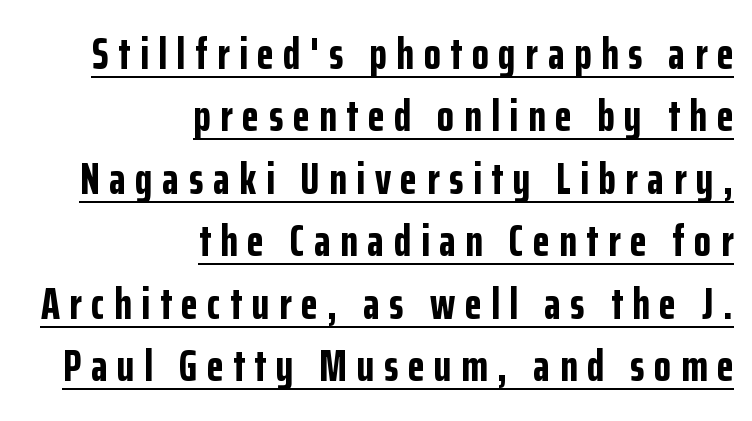
{"serif": "no", "italic": "no", "bold": "yes", "weight": "bold", "width": "condensed", "stroke_contrast": "low", "x_height": "medium", "monospaced": "no", "underline": "yes", "align": "right", "line_spacing": "normal", "line_spacing_ratio": 1.42, "letter_spacing": "wide", "letter_spacing_em": 0.22, "glyph_px": 44}
